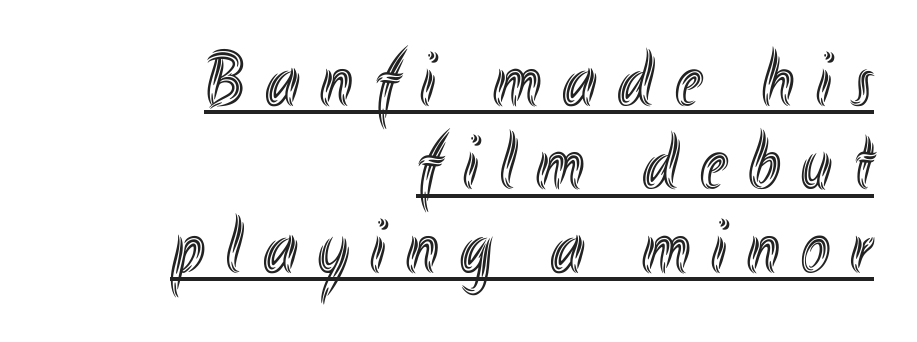
The image shows 78 px condensed type; set right-aligned, tight line spacing (1.07x), unusually wide letter spacing (+0.27 em), underlined; a small x-height.
